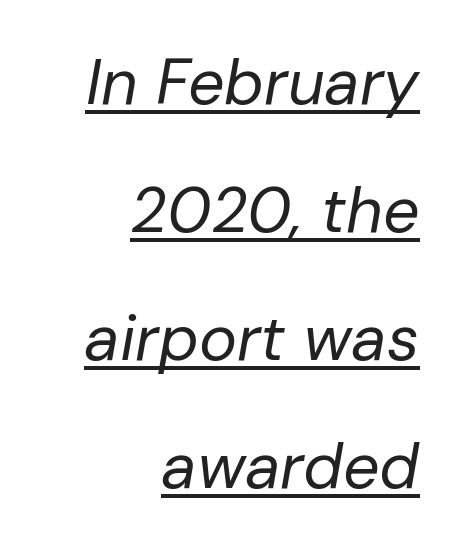
{"italic": "yes", "lean": "right", "slant_degrees": 10, "bold": "no", "weight": "regular", "width": "normal", "stroke_contrast": "low", "x_height": "medium", "monospaced": "no", "underline": "yes", "align": "right", "line_spacing": "loose", "line_spacing_ratio": 2.0, "letter_spacing": "normal", "letter_spacing_em": 0.0, "glyph_px": 64}
